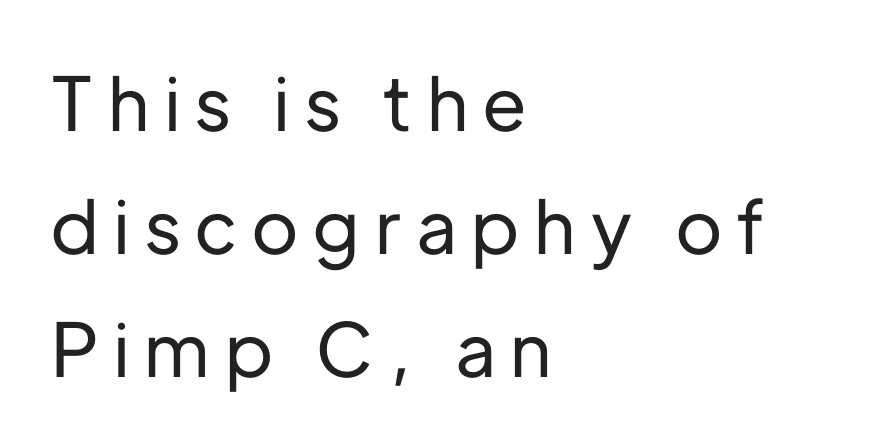
Ascenders rise straight up at ninety degrees. You could not count columns in this text — the font is proportionally spaced. One-word summary of the alignment: left. In terms of letterspacing, this is a distinctly airy, spread setting. Letters rest on an invisible, unmarked baseline.
